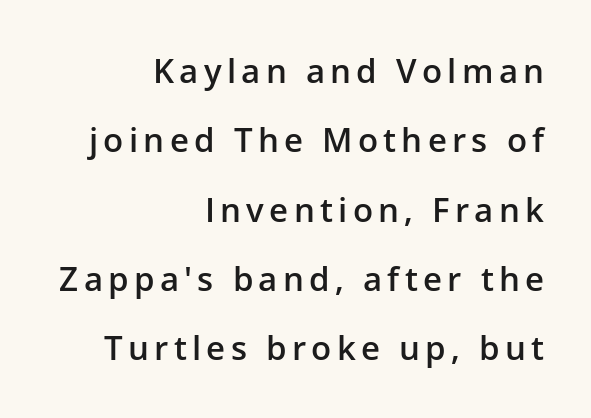
{"serif": "no", "italic": "no", "bold": "semi", "weight": "semibold", "width": "normal", "stroke_contrast": "low", "x_height": "medium", "monospaced": "no", "underline": "no", "align": "right", "line_spacing": "loose", "line_spacing_ratio": 2.1, "glyph_px": 33}
